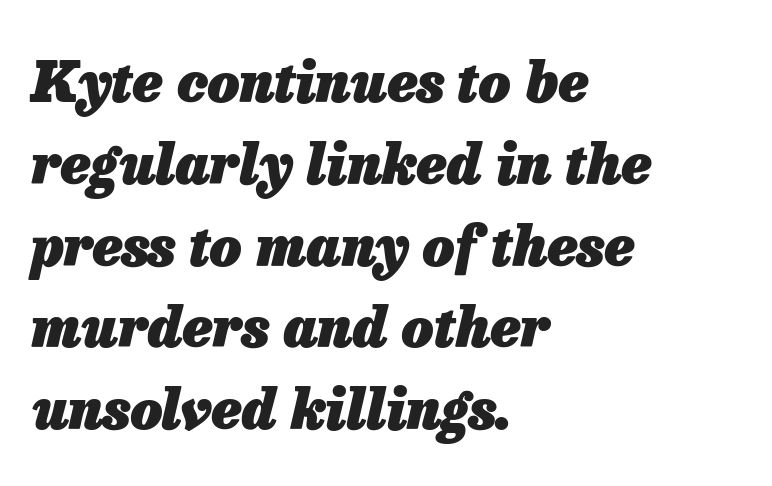
Q: Is the text bold? A: Yes.
Q: Is the text italic (slanted)? A: Yes, it leans right by about 13 degrees.
Q: Is the text underlined? A: No.
Q: How is the paragraph aligned? A: Left-aligned.
Q: Is the spacing between letters normal or unusually wide? A: Normal.
Q: Is the spacing between lines tight, normal or loose? A: Normal.
Q: Width (condensed, normal, or wide)? A: Normal.
Q: Stroke contrast? A: Low.
Q: x-height? A: Medium.
Q: Monospaced? A: No.
